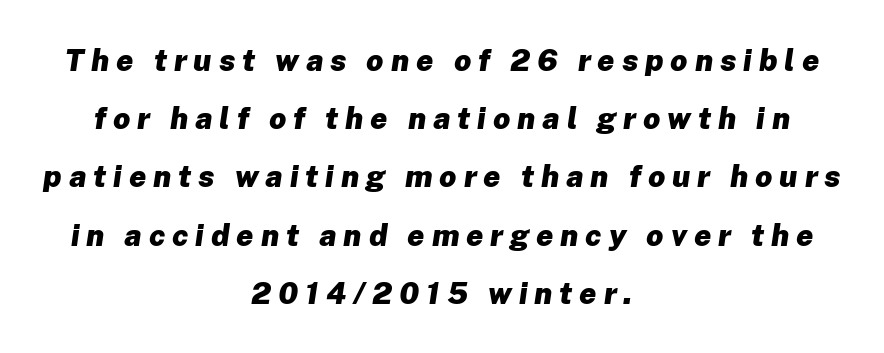
{"italic": "yes", "lean": "right", "slant_degrees": 8, "bold": "yes", "weight": "heavy", "width": "normal", "stroke_contrast": "low", "x_height": "medium", "monospaced": "no", "underline": "no", "align": "center", "line_spacing": "loose", "line_spacing_ratio": 1.94, "letter_spacing": "wide", "letter_spacing_em": 0.23, "glyph_px": 30}
